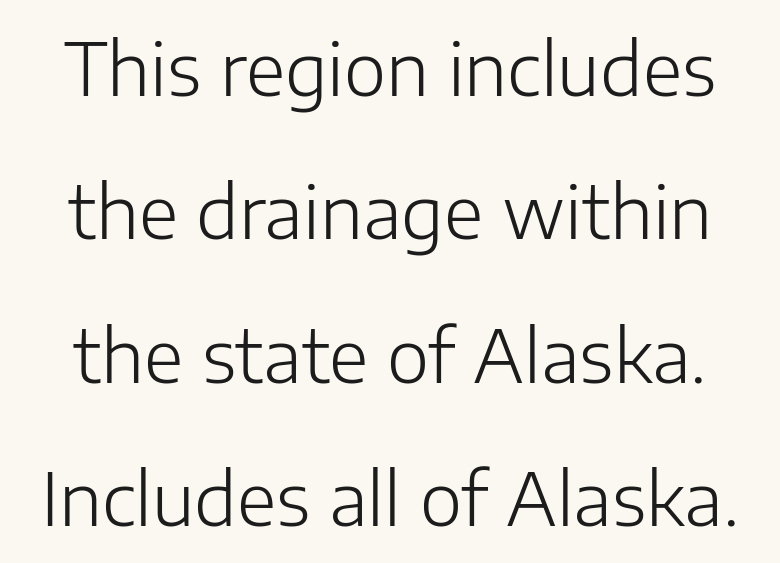
Q: Is the text bold? A: No.
Q: Is the text italic (slanted)? A: No, it is upright.
Q: Is the typeface a serif or a sans-serif typeface? A: Sans-serif.
Q: Is the text underlined? A: No.
Q: Is the spacing between letters normal or unusually wide? A: Normal.
Q: Is the spacing between lines tight, normal or loose? A: Loose.
Q: Width (condensed, normal, or wide)? A: Normal.
Q: Stroke contrast? A: Low.
Q: x-height? A: Medium.
Q: Monospaced? A: No.
